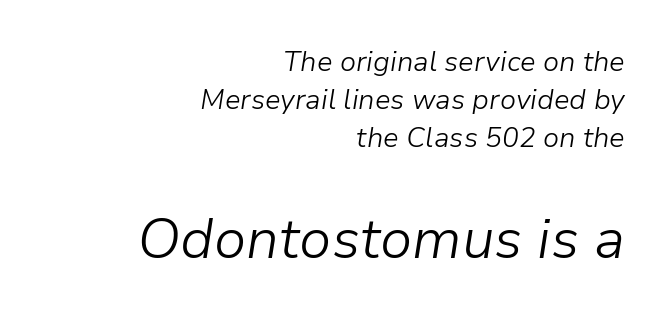
Q: Is the text bold? A: No.
Q: Is the text italic (slanted)? A: Yes, it leans right by about 9 degrees.
Q: Is the text underlined? A: No.
Q: How is the paragraph aligned? A: Right-aligned.
Q: Is the spacing between letters normal or unusually wide? A: Normal.
Q: Is the spacing between lines tight, normal or loose? A: Normal.
Q: Which block of text is set in a larger size, the first (top) or the second (bottom)? A: The second (bottom) one.
Q: Width (condensed, normal, or wide)? A: Normal.
Q: Stroke contrast? A: Low.
Q: x-height? A: Medium.
Q: Monospaced? A: No.
